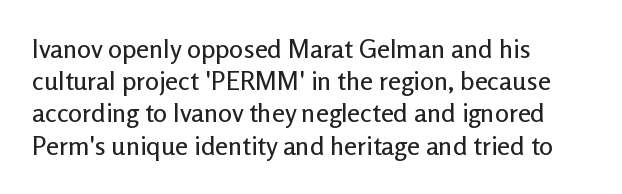
Q: Is the text italic (slanted)? A: No, it is upright.
Q: Is the text underlined? A: No.
Q: How is the paragraph aligned? A: Left-aligned.
Q: Is the spacing between letters normal or unusually wide? A: Normal.
